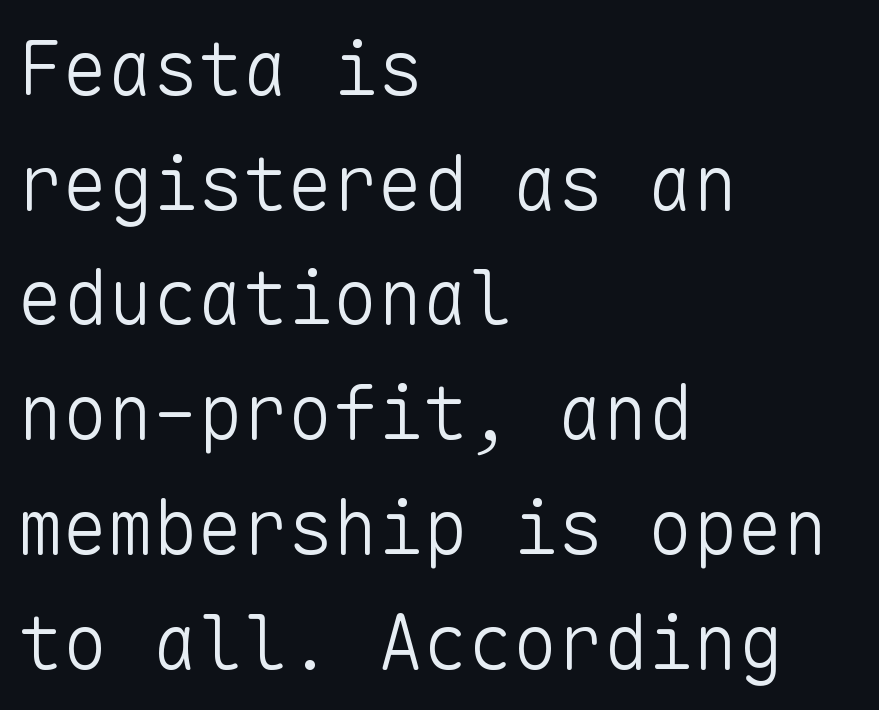
The image shows 75 px light sans-serif type, upright, monospaced; set left-aligned, normal line spacing (1.53x), normal letter spacing, not underlined; low stroke contrast and a medium x-height.
